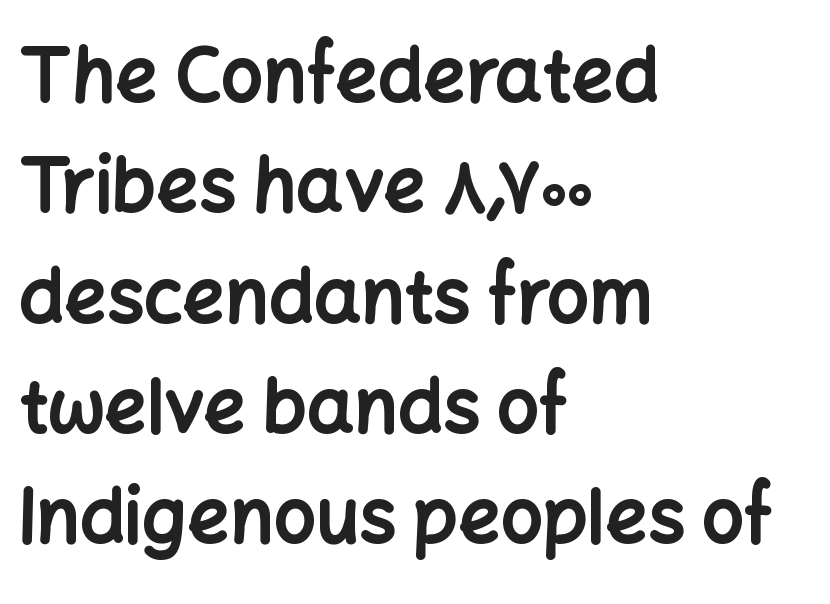
All the whitespace from short lines collects on the right. Inter-character spacing is left at the font's built-in metrics. The passage shown stacks its lines at a standard gap. The font family rendered here belongs to the sans-serif group. Do the characters align in a grid? No, the font is proportional. This is heavy type, rendered in bold.
